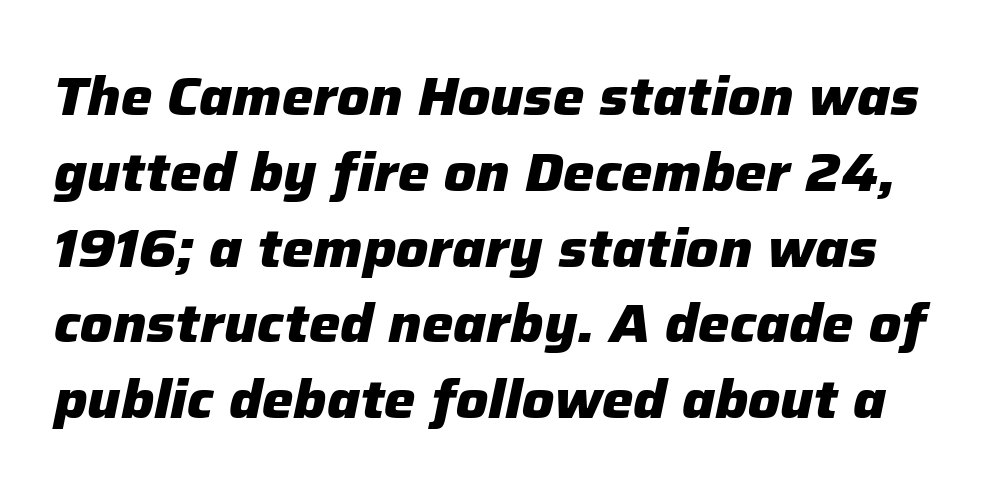
{"italic": "yes", "lean": "right", "slant_degrees": 12, "bold": "yes", "weight": "heavy", "width": "normal", "stroke_contrast": "low", "x_height": "medium", "monospaced": "no", "underline": "no", "line_spacing": "normal", "line_spacing_ratio": 1.43, "letter_spacing": "normal", "letter_spacing_em": 0.0, "glyph_px": 53}
